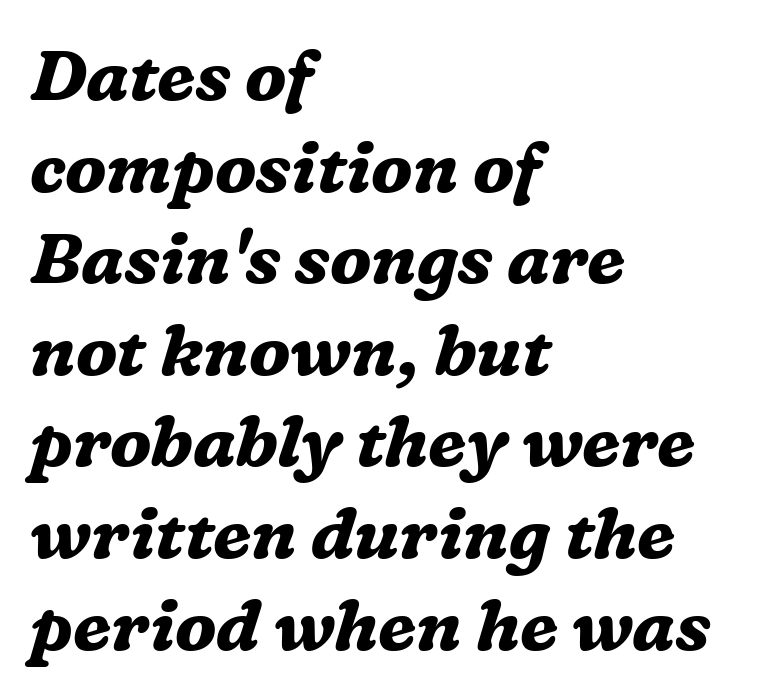
Q: Is the text bold? A: Yes.
Q: Is the text italic (slanted)? A: Yes, it leans right by about 16 degrees.
Q: Is the typeface a serif or a sans-serif typeface? A: Serif.
Q: Is the text underlined? A: No.
Q: How is the paragraph aligned? A: Left-aligned.
Q: Is the spacing between letters normal or unusually wide? A: Normal.
Q: Is the spacing between lines tight, normal or loose? A: Normal.
Q: Width (condensed, normal, or wide)? A: Normal.
Q: Stroke contrast? A: Medium.
Q: x-height? A: Medium.
Q: Monospaced? A: No.
